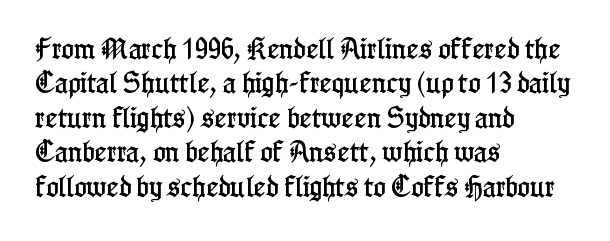
The specimen omits any rule beneath the text block's lines. The line-height multiplier appears to be the usual default. Posture: upright roman. The letters sit at their default tracking, neither squeezed nor spread.
